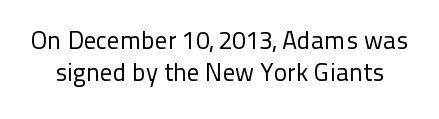
Q: Is the text bold? A: No.
Q: Is the text italic (slanted)? A: No, it is upright.
Q: Is the text underlined? A: No.
Q: Is the spacing between letters normal or unusually wide? A: Normal.
Q: Is the spacing between lines tight, normal or loose? A: Normal.
